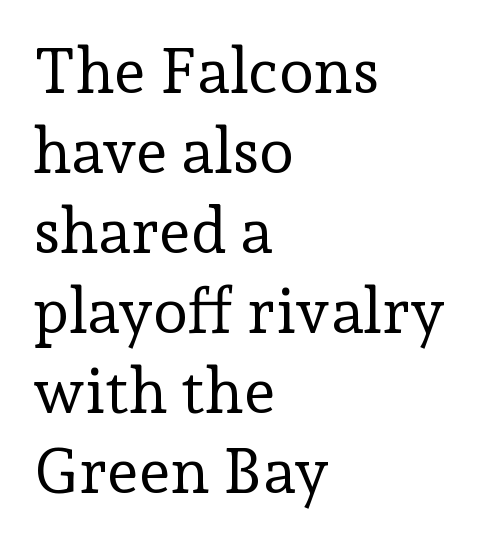
{"serif": "yes", "italic": "no", "bold": "no", "weight": "regular", "width": "normal", "stroke_contrast": "low", "x_height": "medium", "monospaced": "no", "underline": "no", "align": "left", "line_spacing": "normal", "line_spacing_ratio": 1.27, "letter_spacing": "normal", "letter_spacing_em": 0.0, "glyph_px": 63}
